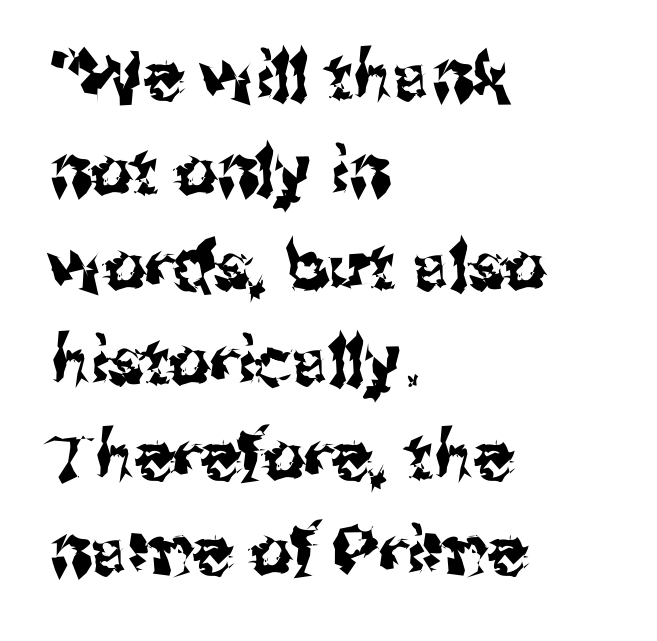
The rows are spaced the way most documents space them. You could call the tracking neutral — neither tight nor loose. Italic: no, the glyphs are upright roman. The passage is arranged the way most books set body copy — flush left. Does the type have serifs? No, each stem ends abruptly.
